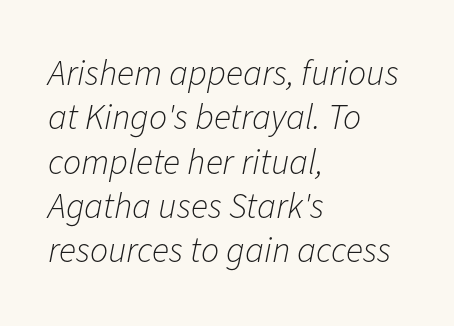
{"italic": "yes", "lean": "right", "slant_degrees": 11, "bold": "no", "weight": "light", "width": "normal", "stroke_contrast": "low", "x_height": "medium", "monospaced": "no", "underline": "no", "align": "left", "line_spacing_ratio": 1.23, "letter_spacing": "normal", "letter_spacing_em": 0.0, "glyph_px": 36}
